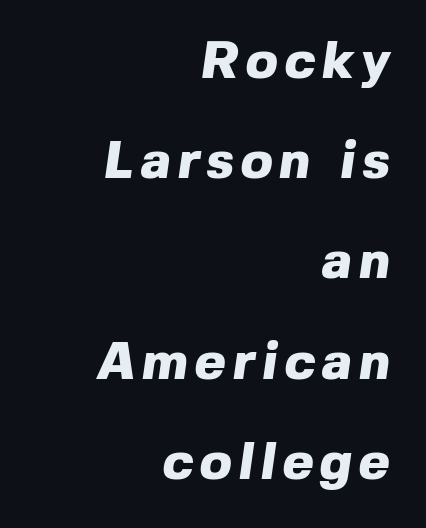
The compositor pushed each line to the right boundary. Thick stems and heavy bowls — unmistakably bold. You could not count columns in this text — the font is proportionally spaced. Observe the absence of serifs on each vertical stroke in this sample. Rule under the text: the space is simply empty.
